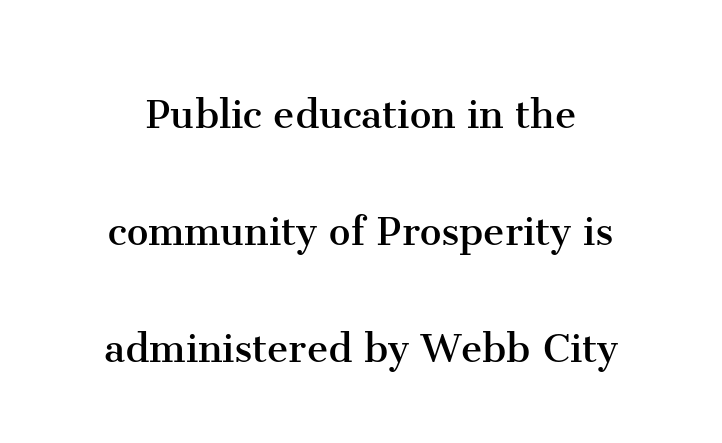
Q: Is the text bold? A: No.
Q: Is the text italic (slanted)? A: No, it is upright.
Q: Is the typeface a serif or a sans-serif typeface? A: Serif.
Q: Is the text underlined? A: No.
Q: How is the paragraph aligned? A: Centered.
Q: Is the spacing between letters normal or unusually wide? A: Normal.
Q: Is the spacing between lines tight, normal or loose? A: Loose.
Q: Width (condensed, normal, or wide)? A: Normal.
Q: Stroke contrast? A: Medium.
Q: x-height? A: Medium.
Q: Monospaced? A: No.
